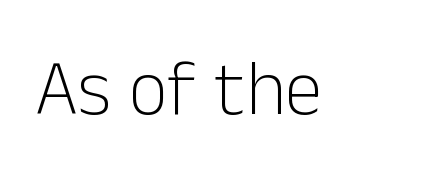
{"serif": "no", "italic": "no", "bold": "no", "weight": "light", "width": "normal", "stroke_contrast": "low", "x_height": "medium", "monospaced": "no", "underline": "no", "letter_spacing": "normal", "letter_spacing_em": 0.0, "glyph_px": 77}
